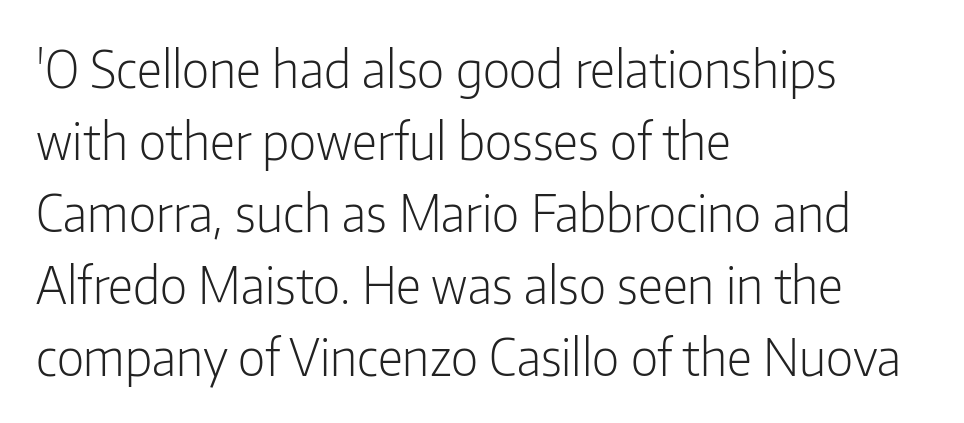
{"serif": "no", "italic": "no", "bold": "no", "weight": "light", "width": "condensed", "stroke_contrast": "low", "x_height": "medium", "monospaced": "no", "underline": "no", "align": "left", "line_spacing": "normal", "line_spacing_ratio": 1.44, "letter_spacing": "normal", "letter_spacing_em": 0.0, "glyph_px": 50}
